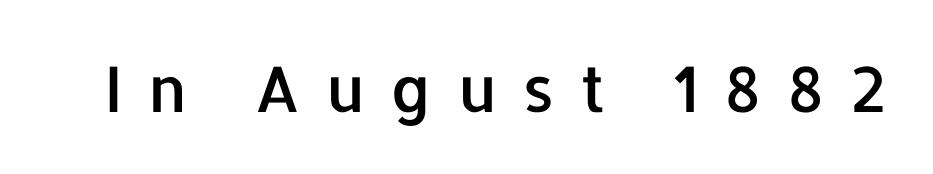
Q: Is the text italic (slanted)? A: No, it is upright.
Q: Is the typeface a serif or a sans-serif typeface? A: Sans-serif.
Q: Is the text underlined? A: No.
Q: Is the spacing between letters normal or unusually wide? A: Unusually wide.
Q: Width (condensed, normal, or wide)? A: Normal.
Q: Stroke contrast? A: Low.
Q: x-height? A: Medium.
Q: Monospaced? A: No.
